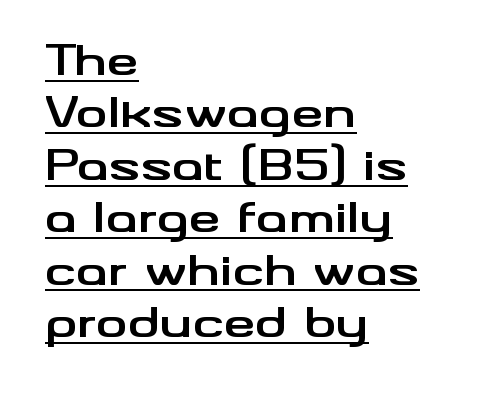
The specimen reads as upright at a glance. Strokes here are thick enough to call this a true bold. Letterform terminals end flat and unadorned throughout the passage. Every word sits above its own underline.
